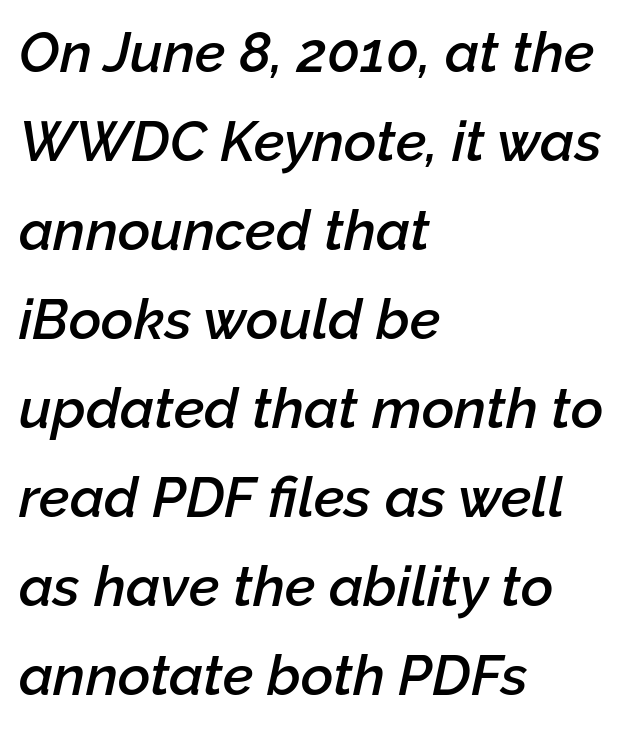
The image shows 56 px semibold type, italic (leaning right); set left-aligned, normal line spacing (1.59x), normal letter spacing, not underlined; low stroke contrast and a medium x-height.
